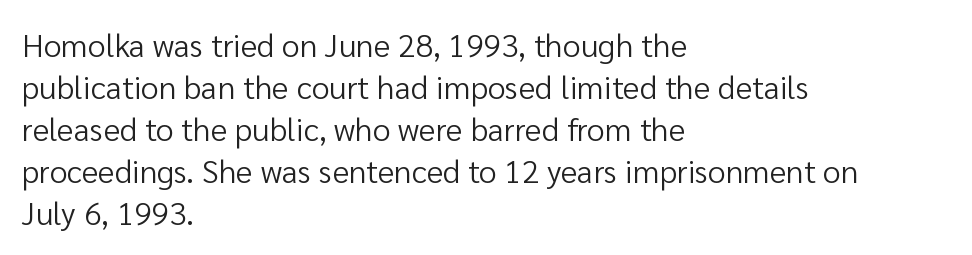
Q: Is the text bold? A: No.
Q: Is the text italic (slanted)? A: No, it is upright.
Q: Is the typeface a serif or a sans-serif typeface? A: Sans-serif.
Q: Is the text underlined? A: No.
Q: How is the paragraph aligned? A: Left-aligned.
Q: Is the spacing between letters normal or unusually wide? A: Normal.
Q: Is the spacing between lines tight, normal or loose? A: Normal.
Q: Width (condensed, normal, or wide)? A: Normal.
Q: Stroke contrast? A: Low.
Q: x-height? A: Medium.
Q: Monospaced? A: No.
